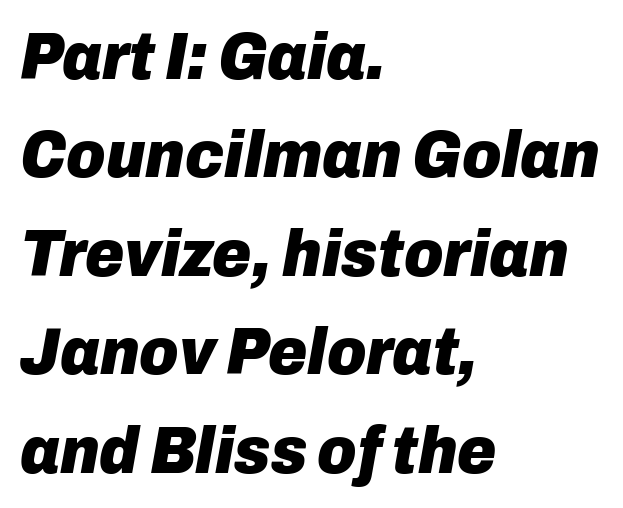
{"italic": "yes", "lean": "right", "slant_degrees": 10, "bold": "yes", "weight": "heavy", "width": "normal", "stroke_contrast": "low", "x_height": "medium", "monospaced": "no", "underline": "no", "align": "left", "line_spacing": "normal", "line_spacing_ratio": 1.47, "letter_spacing": "normal", "letter_spacing_em": 0.0, "glyph_px": 67}
